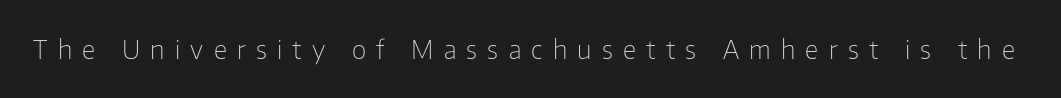
The image shows 25 px text type, upright; set unusually wide letter spacing (+0.41 em), not underlined.
